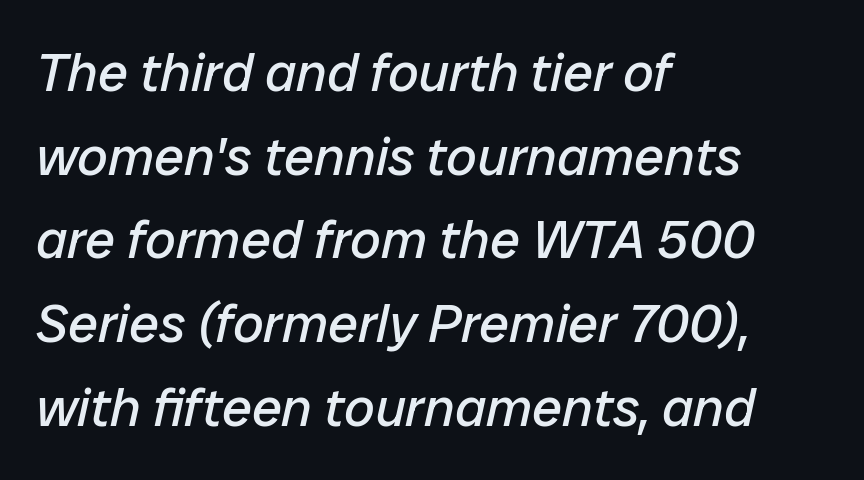
{"italic": "yes", "lean": "right", "slant_degrees": 12, "bold": "no", "weight": "regular", "width": "normal", "stroke_contrast": "low", "x_height": "medium", "monospaced": "no", "underline": "no", "align": "left", "line_spacing": "normal", "line_spacing_ratio": 1.55, "letter_spacing": "normal", "letter_spacing_em": 0.0, "glyph_px": 54}
